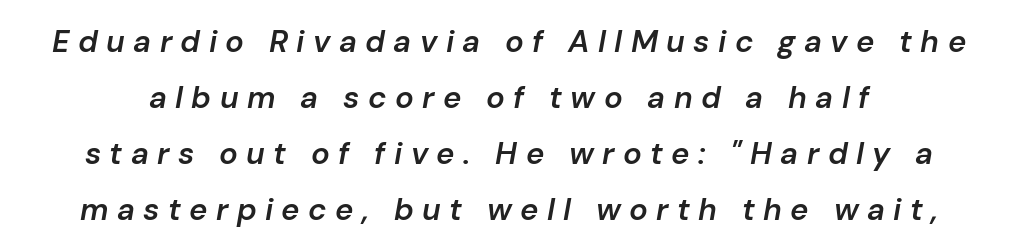
This rendering features lettering with no underline. These lines are rendered in a variable-pitch font. Each glyph is drawn with semibold strokes, heavier than normal yet not fully bold. You could only call the tracking loose — the letters float apart. Observe the lean: these are italic letterforms.
